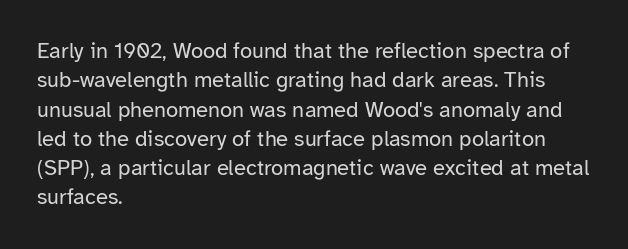
The image shows 22 px text type, upright; set left-aligned, normal line spacing (1.33x), normal letter spacing, not underlined.
